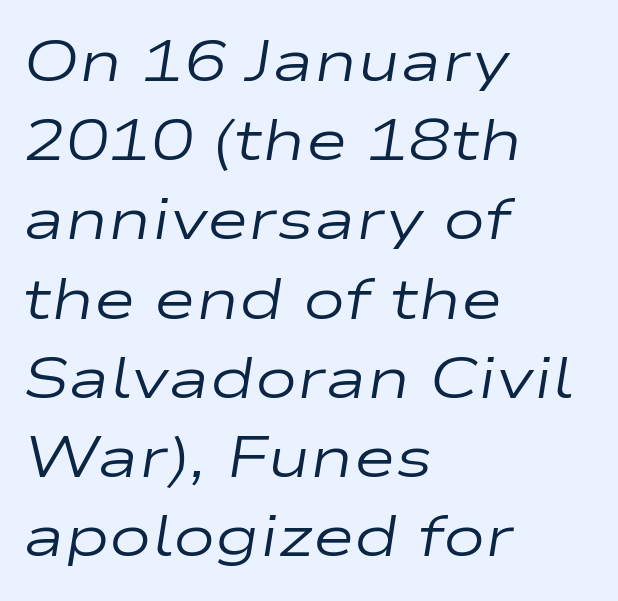
Stems and bowls with no extra thickness — not bold. An italicized treatment has been applied to the whole sample. The passage shown is typed in a proportional face where columns would drift. The space beneath each line is pristine and unruled.
